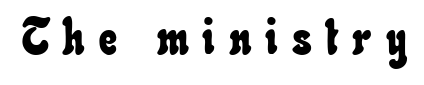
Compared with typical body copy, the letter spacing here is much looser. The gap between lines stays unmarked. The face used here is proportionally spaced, like ordinary book or web type.
